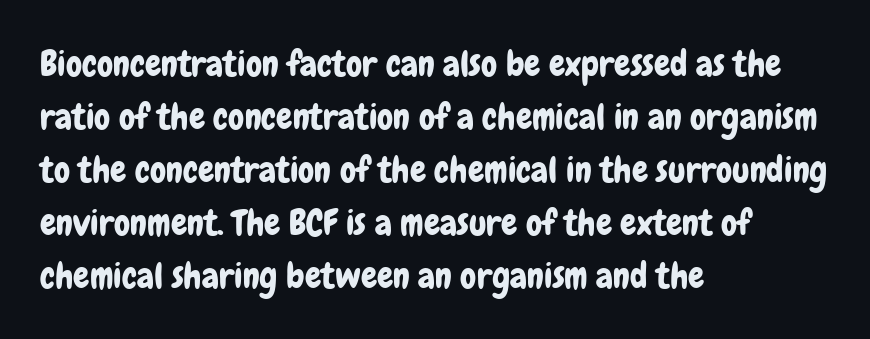
Just letters on the line, the space beneath them empty. These lines are rendered in a variable-pitch font. You can tell from the bare stems that sans-serif type was used. Nope, not italic — everything's standing straight. The typesetter chose a ragged-right arrangement here. One glance says typical: line gaps are just what's usual.
